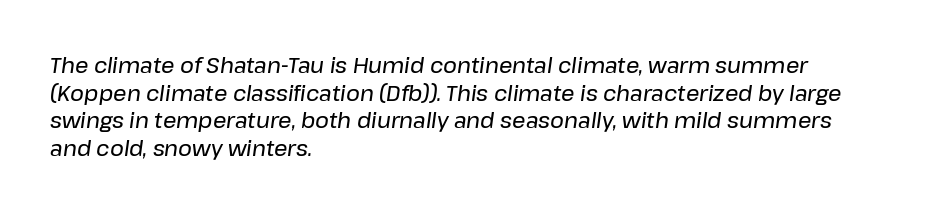
Q: Is the text italic (slanted)? A: Yes, it leans right by about 8 degrees.
Q: Is the text underlined? A: No.
Q: How is the paragraph aligned? A: Left-aligned.
Q: Is the spacing between letters normal or unusually wide? A: Normal.
Q: Is the spacing between lines tight, normal or loose? A: Normal.
